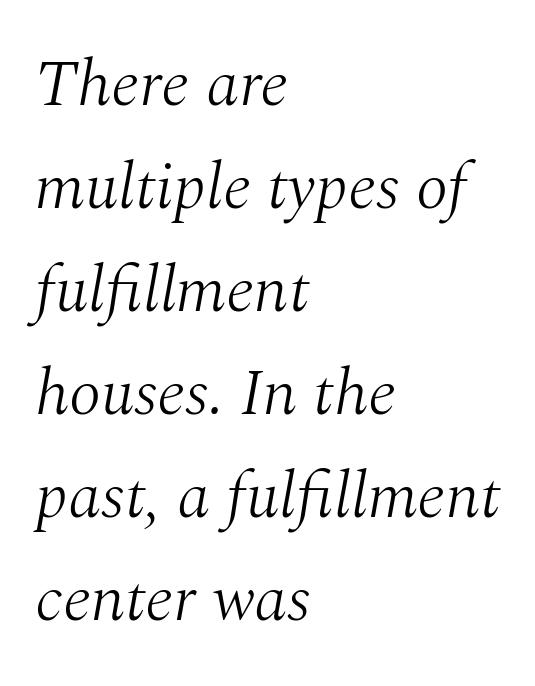
Q: Is the text bold? A: No.
Q: Is the text italic (slanted)? A: Yes, it leans right by about 10 degrees.
Q: Is the typeface a serif or a sans-serif typeface? A: Serif.
Q: Is the text underlined? A: No.
Q: How is the paragraph aligned? A: Left-aligned.
Q: Is the spacing between letters normal or unusually wide? A: Normal.
Q: Is the spacing between lines tight, normal or loose? A: Normal.
Q: Width (condensed, normal, or wide)? A: Normal.
Q: Stroke contrast? A: Medium.
Q: x-height? A: Medium.
Q: Monospaced? A: No.
